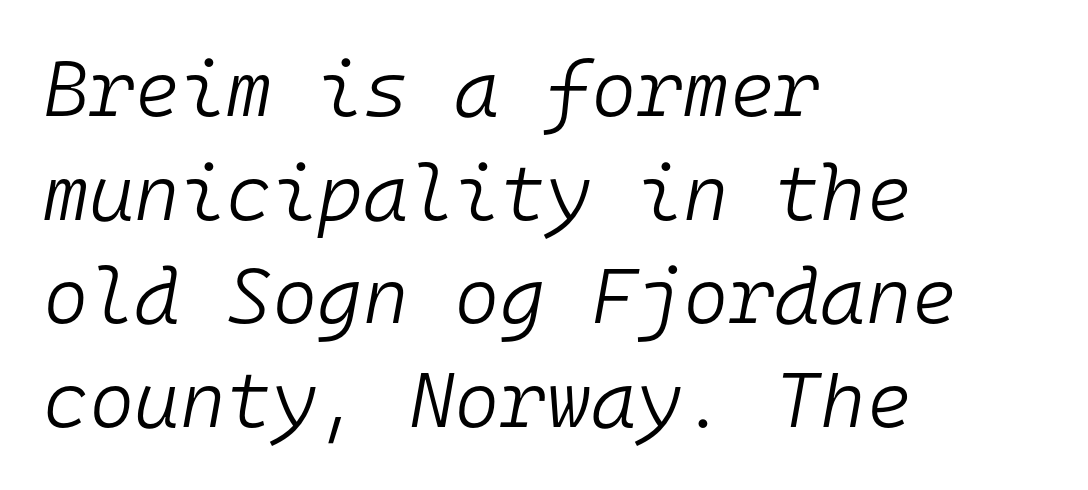
{"italic": "yes", "lean": "right", "slant_degrees": 10, "bold": "no", "weight": "light", "width": "normal", "stroke_contrast": "low", "x_height": "medium", "monospaced": "yes", "underline": "no", "align": "left", "line_spacing": "normal", "line_spacing_ratio": 1.33, "letter_spacing": "normal", "letter_spacing_em": 0.0, "glyph_px": 78}
